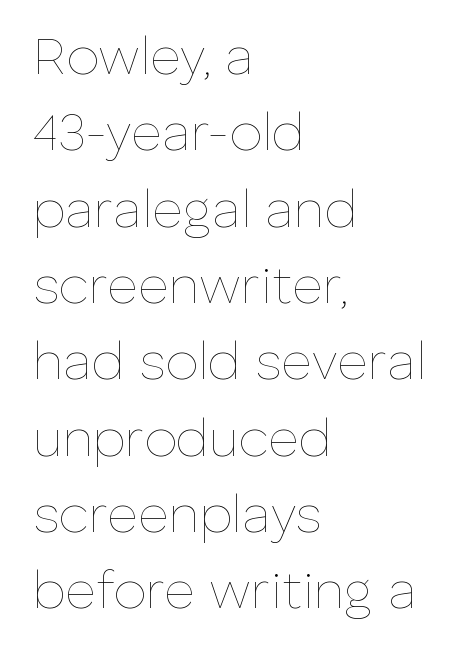
{"italic": "no", "bold": "no", "weight": "thin", "width": "normal", "stroke_contrast": "low", "x_height": "medium", "monospaced": "no", "underline": "no", "align": "left", "line_spacing": "normal", "line_spacing_ratio": 1.44, "letter_spacing": "normal", "letter_spacing_em": 0.0, "glyph_px": 53}
